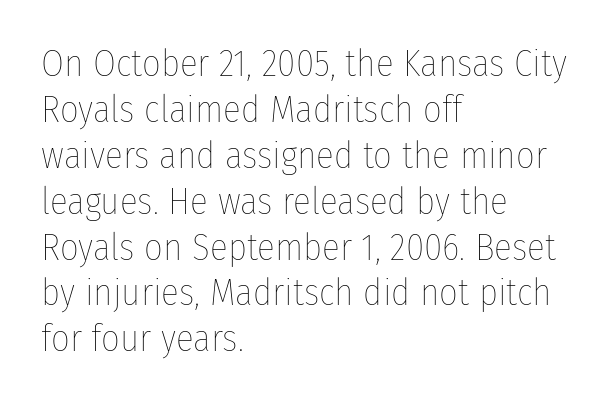
The letterforms sit at book weight or below. The passage shown is not underscored anywhere. Nobody touched the tracking dial on this one. Horizontal alignment here is leftward, the default for most running prose. The letters stand straight up with perfectly vertical stems. These lines are rendered in a variable-pitch font.
